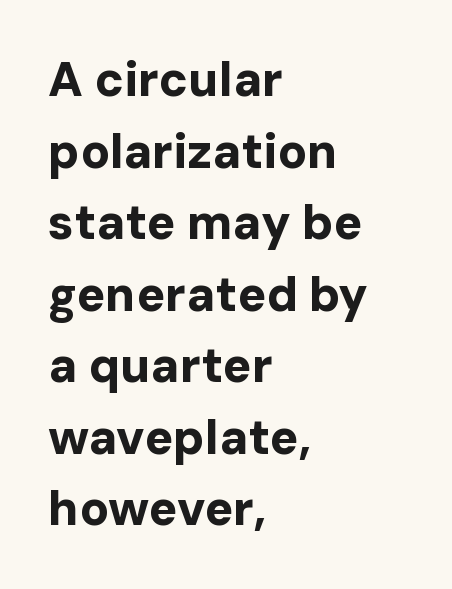
The image shows 48 px bold sans-serif type, upright; set left-aligned, normal line spacing (1.49x), normal letter spacing, not underlined; low stroke contrast and a medium x-height.
